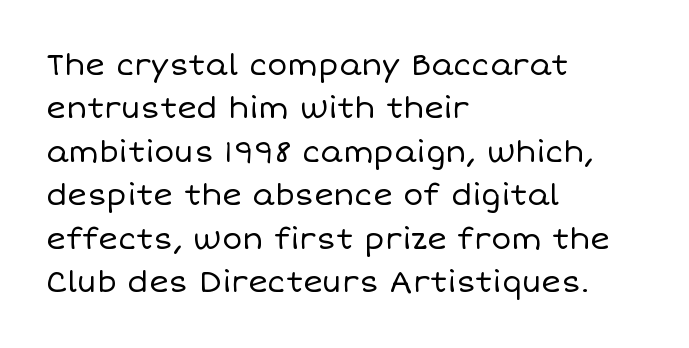
Q: Is the text bold? A: No.
Q: Is the text italic (slanted)? A: No, it is upright.
Q: Is the text underlined? A: No.
Q: How is the paragraph aligned? A: Left-aligned.
Q: Is the spacing between letters normal or unusually wide? A: Normal.
Q: Is the spacing between lines tight, normal or loose? A: Normal.
Q: Width (condensed, normal, or wide)? A: Normal.
Q: Stroke contrast? A: Low.
Q: x-height? A: Large.
Q: Monospaced? A: No.
